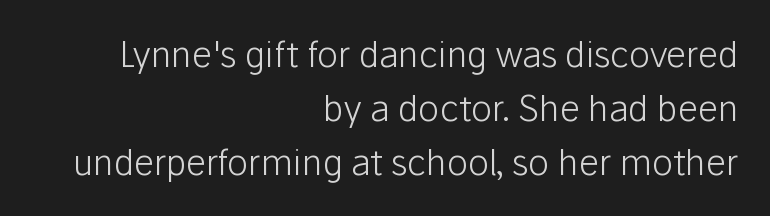
Q: Is the text bold? A: No.
Q: Is the text italic (slanted)? A: No, it is upright.
Q: Is the typeface a serif or a sans-serif typeface? A: Sans-serif.
Q: Is the text underlined? A: No.
Q: How is the paragraph aligned? A: Right-aligned.
Q: Is the spacing between letters normal or unusually wide? A: Normal.
Q: Is the spacing between lines tight, normal or loose? A: Normal.
Q: Width (condensed, normal, or wide)? A: Normal.
Q: Stroke contrast? A: Low.
Q: x-height? A: Medium.
Q: Monospaced? A: No.
